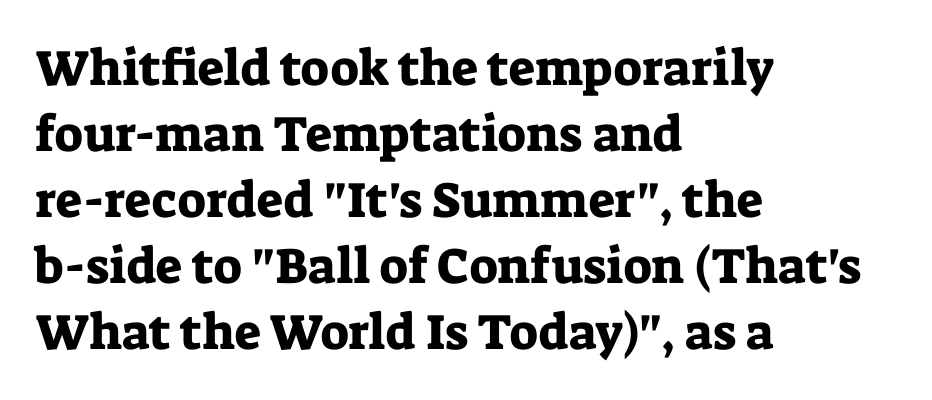
{"serif": "yes", "italic": "no", "width": "normal", "stroke_contrast": "low", "x_height": "medium", "monospaced": "no", "underline": "no", "align": "left", "line_spacing": "normal", "line_spacing_ratio": 1.32, "letter_spacing": "normal", "letter_spacing_em": 0.0, "glyph_px": 50}
